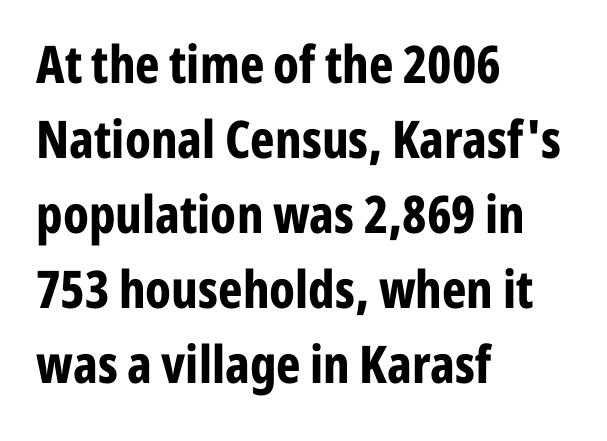
{"serif": "no", "italic": "no", "bold": "yes", "weight": "bold", "width": "condensed", "stroke_contrast": "low", "x_height": "medium", "monospaced": "no", "underline": "no", "align": "left", "line_spacing": "normal", "line_spacing_ratio": 1.44, "letter_spacing": "normal", "letter_spacing_em": 0.0, "glyph_px": 52}
